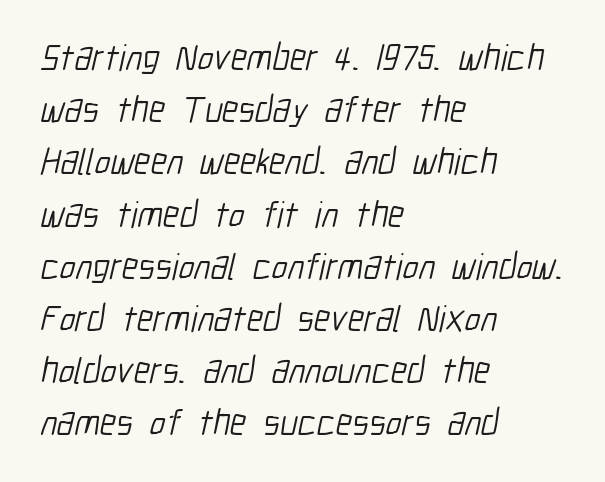
Descenders hang freely into open space. Do the characters align in a grid? No, the font is proportional. The rendering shows plain stroke endings on the letterforms — a sans-serif design. Vertical spacing — default. The text block is weighted toward the left margin, trailing off unevenly rightward. No heavy texture on the line: the type isn't bold.
